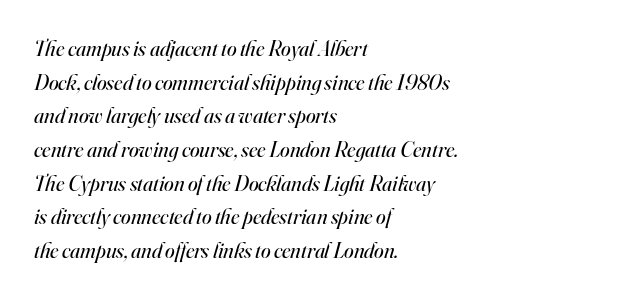
{"italic": "yes", "lean": "right", "slant_degrees": 16, "bold": "no", "underline": "no", "align": "left", "line_spacing": "normal", "line_spacing_ratio": 1.53, "letter_spacing": "normal", "letter_spacing_em": 0.0, "glyph_px": 22}
